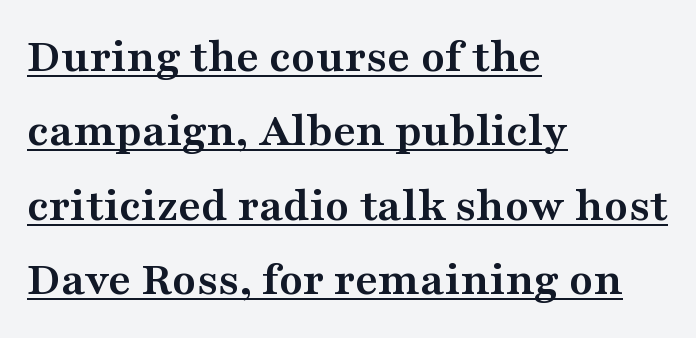
The image shows 49 px semibold, wide serif type, upright; set left-aligned, normal line spacing (1.52x), normal letter spacing, underlined; medium stroke contrast and a medium x-height.
